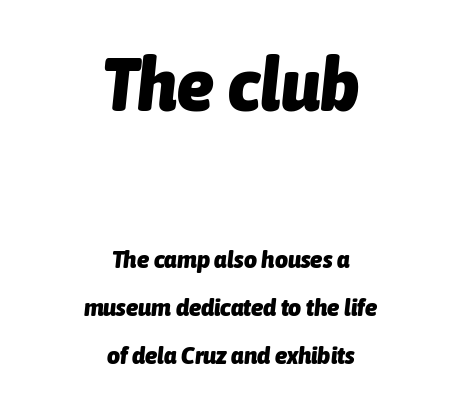
Strokes here are thick enough to call this a true bold. Does the leading feel generous? Absolutely, it's lavish. Every character sits at an angle, as italics do. Here the designer chose a conventional face with non-uniform glyph widths. What stands out about the letter spacing? Nothing — it is the standard amount.
